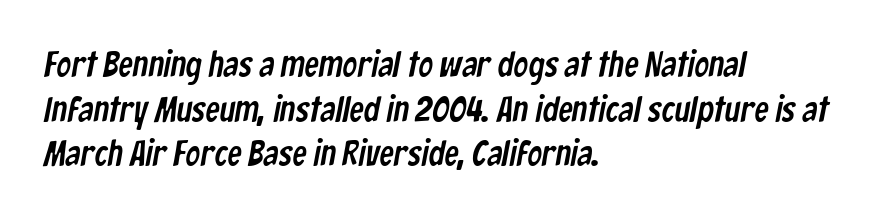
{"serif": "no", "width": "condensed", "stroke_contrast": "low", "x_height": "medium", "monospaced": "no", "underline": "no", "align": "left", "line_spacing_ratio": 1.24, "letter_spacing": "normal", "letter_spacing_em": 0.0, "glyph_px": 36}
